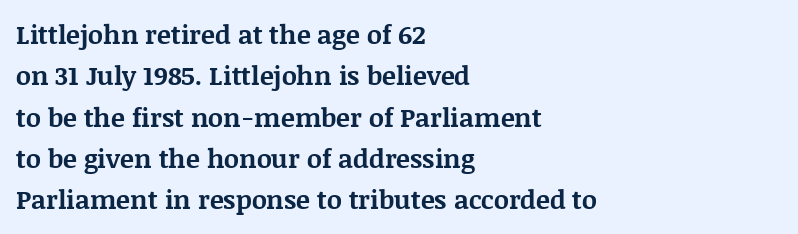
{"italic": "no", "bold": "yes", "underline": "no", "align": "left", "line_spacing": "normal", "line_spacing_ratio": 1.59, "letter_spacing": "normal", "letter_spacing_em": 0.0, "glyph_px": 26}
